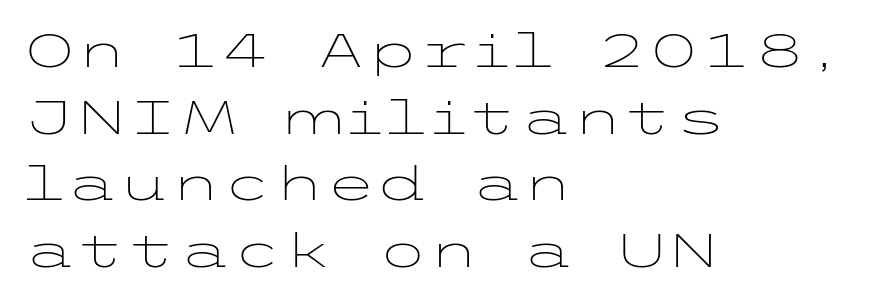
The image shows 47 px light, wide sans-serif type, upright; set left-aligned, normal line spacing (1.42x), normal letter spacing, not underlined; low stroke contrast and a medium x-height.
